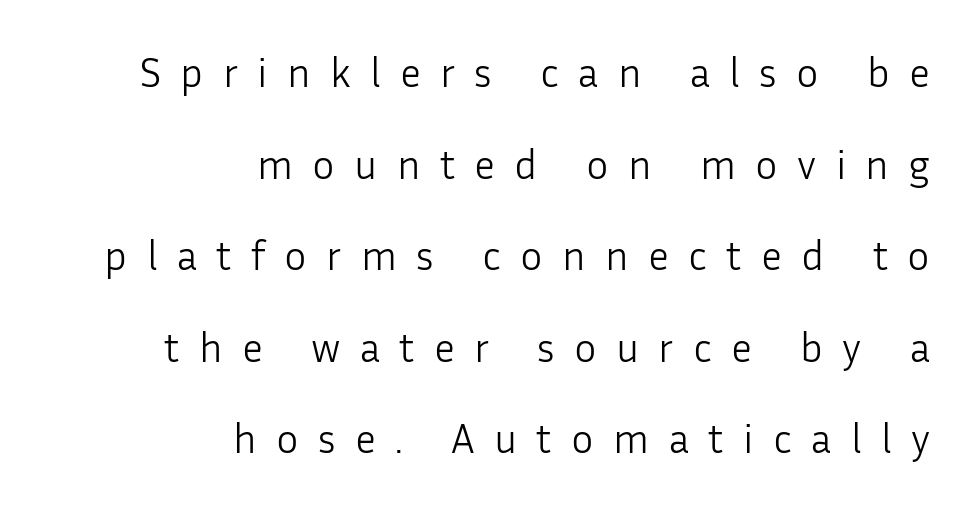
{"serif": "no", "italic": "no", "bold": "no", "weight": "light", "width": "normal", "stroke_contrast": "low", "x_height": "medium", "monospaced": "no", "underline": "no", "align": "right", "line_spacing": "loose", "line_spacing_ratio": 2.18, "letter_spacing": "wide", "letter_spacing_em": 0.46, "glyph_px": 42}
